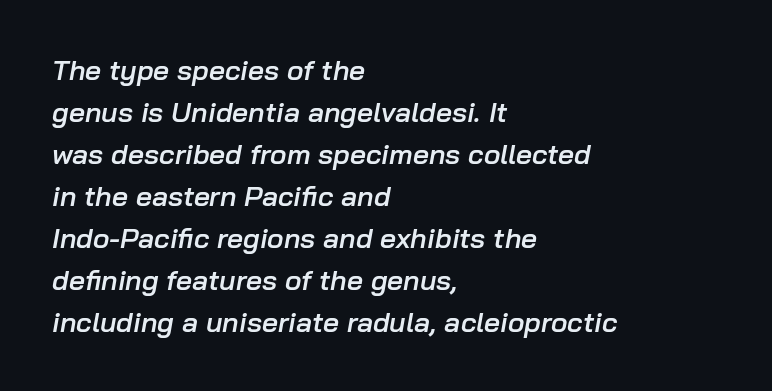
{"italic": "yes", "lean": "right", "slant_degrees": 10, "bold": "semi", "weight": "semibold", "width": "normal", "stroke_contrast": "low", "x_height": "medium", "monospaced": "no", "underline": "no", "align": "left", "line_spacing": "normal", "line_spacing_ratio": 1.5, "letter_spacing": "normal", "letter_spacing_em": 0.0, "glyph_px": 28}
